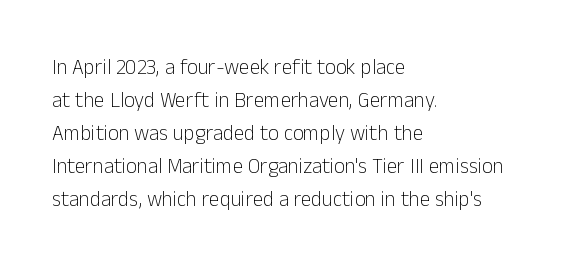
Q: Is the text bold? A: No.
Q: Is the text italic (slanted)? A: No, it is upright.
Q: Is the text underlined? A: No.
Q: How is the paragraph aligned? A: Left-aligned.
Q: Is the spacing between letters normal or unusually wide? A: Normal.
Q: Is the spacing between lines tight, normal or loose? A: Normal.
